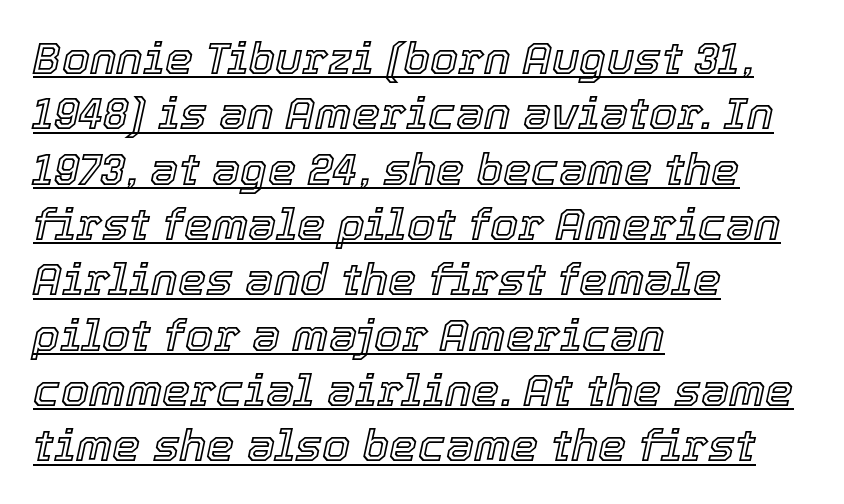
{"italic": "yes", "lean": "right", "slant_degrees": 12, "width": "normal", "x_height": "medium", "monospaced": "no", "underline": "yes", "align": "left", "line_spacing_ratio": 1.23, "letter_spacing": "normal", "letter_spacing_em": 0.0, "glyph_px": 45}
